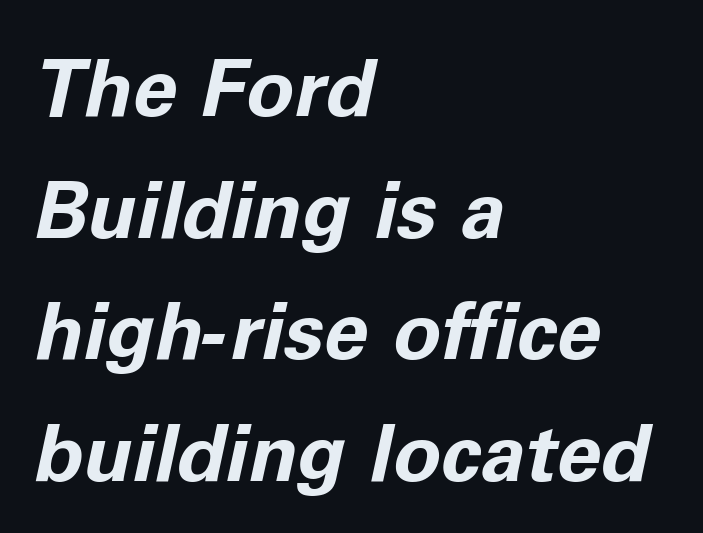
The image shows 80 px bold type, italic (leaning right); set left-aligned, normal line spacing (1.52x), normal letter spacing, not underlined; low stroke contrast and a medium x-height.
